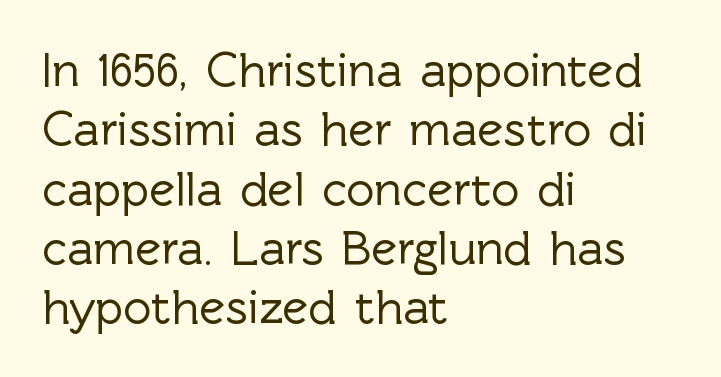
{"serif": "no", "italic": "no", "width": "normal", "x_height": "medium", "monospaced": "no", "underline": "no", "align": "left", "line_spacing_ratio": 1.21, "letter_spacing": "normal", "letter_spacing_em": 0.0, "glyph_px": 49}
